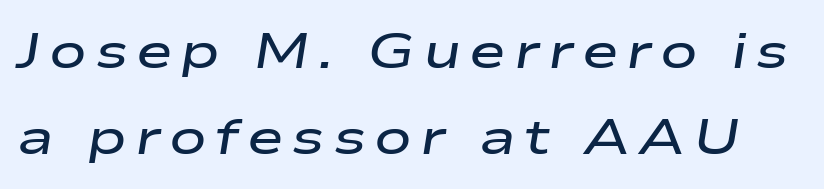
{"italic": "yes", "lean": "right", "slant_degrees": 9, "bold": "semi", "weight": "semibold", "width": "wide", "stroke_contrast": "low", "x_height": "medium", "monospaced": "no", "underline": "no", "line_spacing_ratio": 1.72, "glyph_px": 50}
